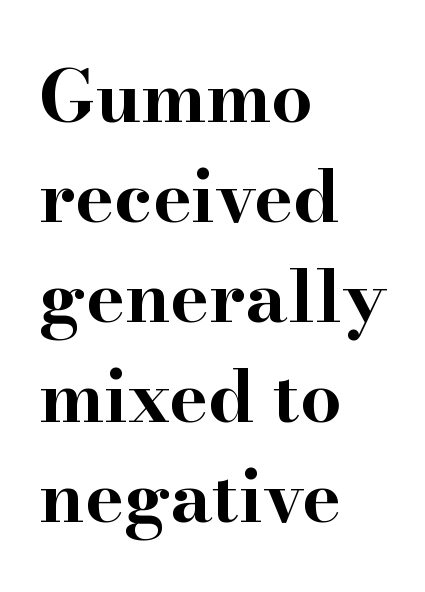
The image shows 73 px bold, wide serif type, upright; set left-aligned, normal line spacing (1.37x), normal letter spacing, not underlined; high stroke contrast and a small x-height.
